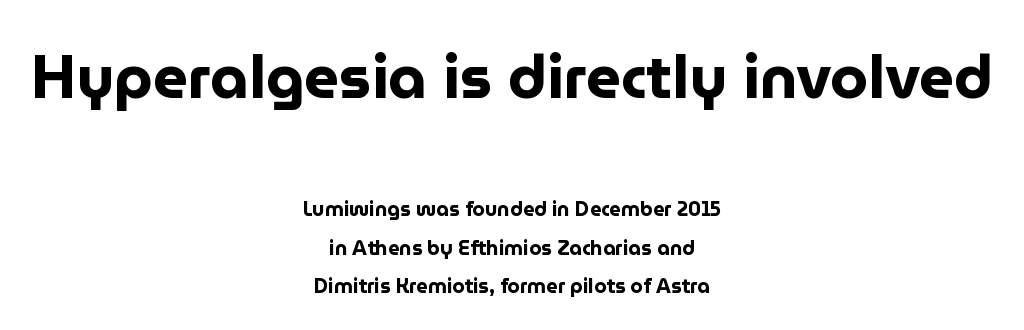
You could call the tracking neutral — neither tight nor loose. A full-strength bold gives these letters their thick strokes. Is this a fixed-width face? No — the glyphs have proportional, varying widths. Vertical spacing — loose. You get the large type first, then a drop to smaller type.
